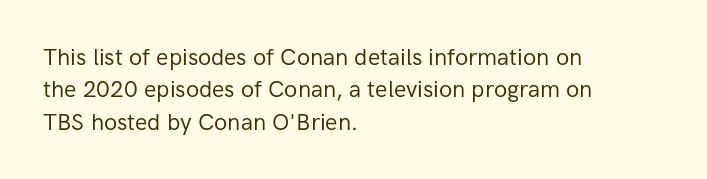
Q: Is the text bold? A: No.
Q: Is the text italic (slanted)? A: No, it is upright.
Q: Is the text underlined? A: No.
Q: How is the paragraph aligned? A: Left-aligned.
Q: Is the spacing between letters normal or unusually wide? A: Normal.
Q: Is the spacing between lines tight, normal or loose? A: Normal.
